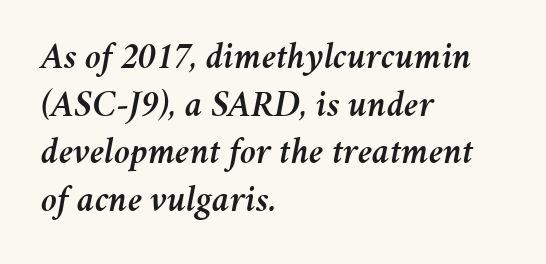
The image shows 37 px text type, italic (leaning right); set left-aligned, normal line spacing (1.29x), normal letter spacing, not underlined; medium stroke contrast and a medium x-height.
